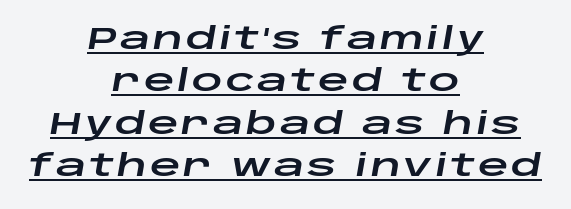
The whole block is typeset with a tilt. Here the designer chose a conventional face with non-uniform glyph widths. Students, observe the line beneath the letters — that is underlining. The line-height multiplier appears to be the usual default.
